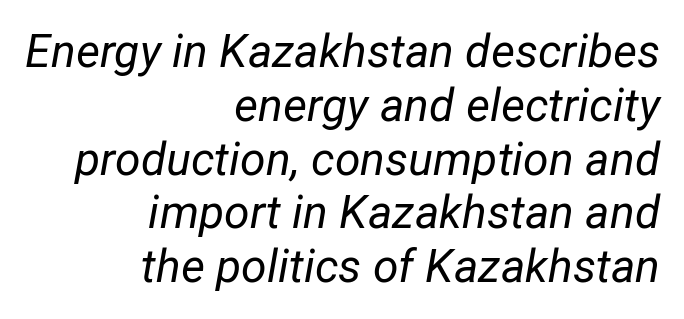
If you drew a line through each stem, it would be angled. The rag falls on the left side of this text block. Proportional: the letters do not fall into vertical columns. Counters stay open thanks to moderate or lighter strokes. Honestly, there is no underline to notice here at all.
